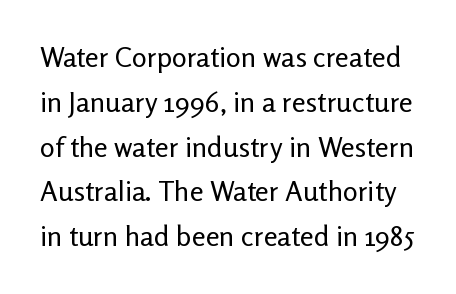
The image shows 28 px regular-weight sans-serif type, upright; set normal line spacing (1.6x), normal letter spacing, not underlined; low stroke contrast and a medium x-height.
